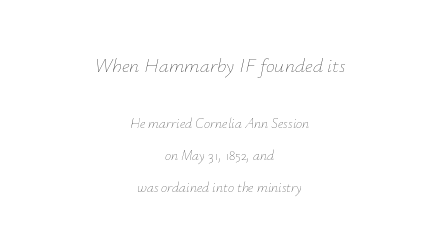
Q: Is the text bold? A: No.
Q: Is the text italic (slanted)? A: Yes, it leans right by about 12 degrees.
Q: Is the text underlined? A: No.
Q: How is the paragraph aligned? A: Centered.
Q: Is the spacing between letters normal or unusually wide? A: Normal.
Q: Is the spacing between lines tight, normal or loose? A: Loose.
Q: Which block of text is set in a larger size, the first (top) or the second (bottom)? A: The first (top) one.
